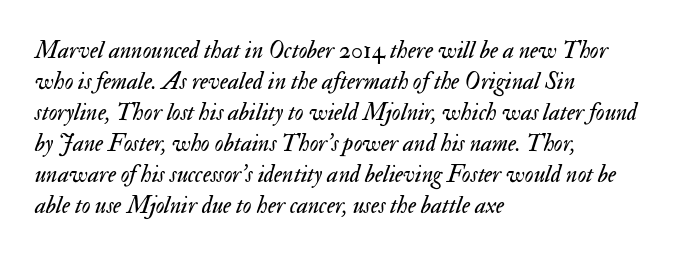
The image shows 24 px text type, italic (leaning right); set left-aligned, normal line spacing (1.29x), normal letter spacing, not underlined.
